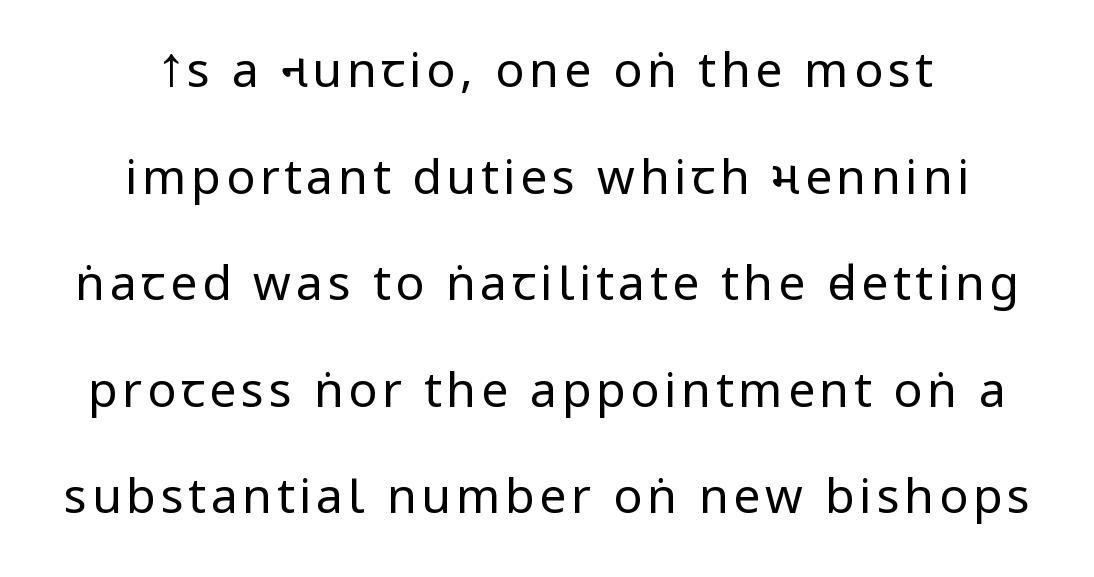
{"serif": "no", "italic": "no", "bold": "no", "weight": "regular", "width": "condensed", "stroke_contrast": "low", "underline": "no", "align": "center", "line_spacing": "loose", "line_spacing_ratio": 2.22, "glyph_px": 48}
